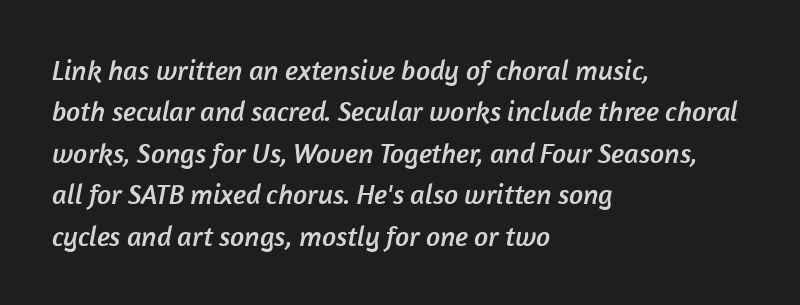
Q: Is the typeface a serif or a sans-serif typeface? A: Sans-serif.
Q: Is the text underlined? A: No.
Q: How is the paragraph aligned? A: Left-aligned.
Q: Is the spacing between letters normal or unusually wide? A: Normal.
Q: Is the spacing between lines tight, normal or loose? A: Normal.
Q: Width (condensed, normal, or wide)? A: Normal.
Q: Stroke contrast? A: Low.
Q: x-height? A: Medium.
Q: Monospaced? A: No.
